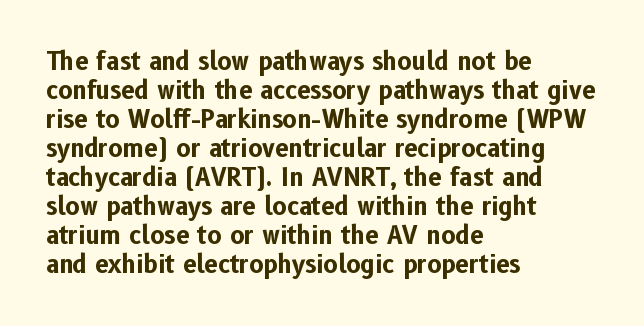
{"italic": "no", "bold": "yes", "underline": "no", "align": "left", "line_spacing_ratio": 1.21, "letter_spacing": "normal", "letter_spacing_em": 0.0, "glyph_px": 24}
